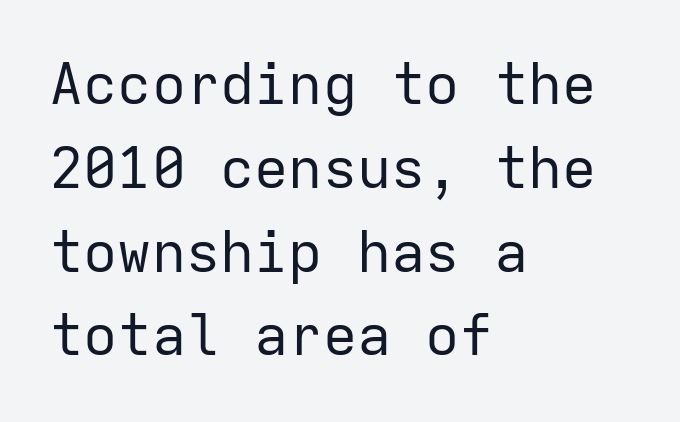
The image shows 57 px regular-weight sans-serif type, upright, monospaced; set left-aligned, normal line spacing (1.47x), normal letter spacing, not underlined; low stroke contrast and a medium x-height.
